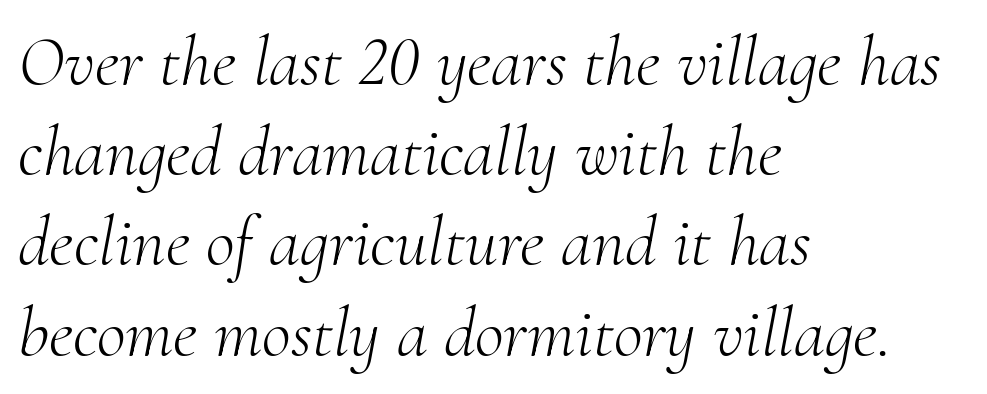
{"serif": "yes", "italic": "yes", "lean": "right", "slant_degrees": 10, "bold": "no", "weight": "light", "width": "normal", "stroke_contrast": "medium", "x_height": "small", "monospaced": "no", "underline": "no", "align": "left", "line_spacing": "normal", "line_spacing_ratio": 1.27, "letter_spacing": "normal", "letter_spacing_em": 0.0, "glyph_px": 71}
